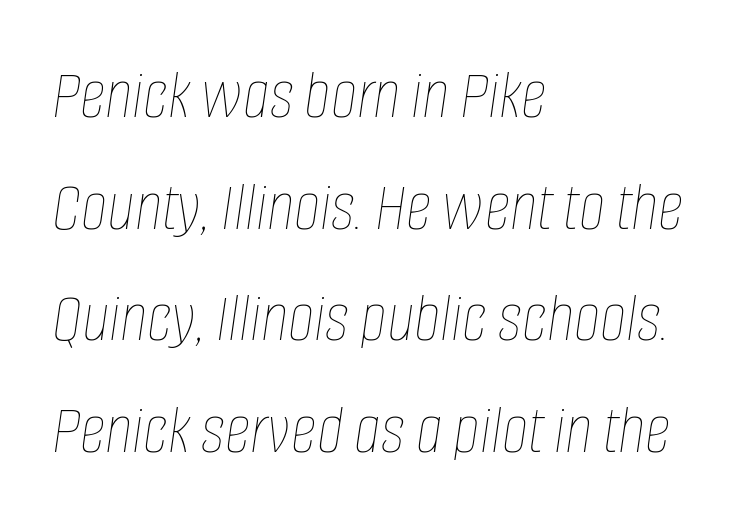
Q: Is the text bold? A: No.
Q: Is the text italic (slanted)? A: Yes, it leans right by about 8 degrees.
Q: Is the text underlined? A: No.
Q: How is the paragraph aligned? A: Left-aligned.
Q: Is the spacing between letters normal or unusually wide? A: Normal.
Q: Is the spacing between lines tight, normal or loose? A: Normal.
Q: Width (condensed, normal, or wide)? A: Condensed.
Q: Stroke contrast? A: Low.
Q: x-height? A: Large.
Q: Monospaced? A: No.
